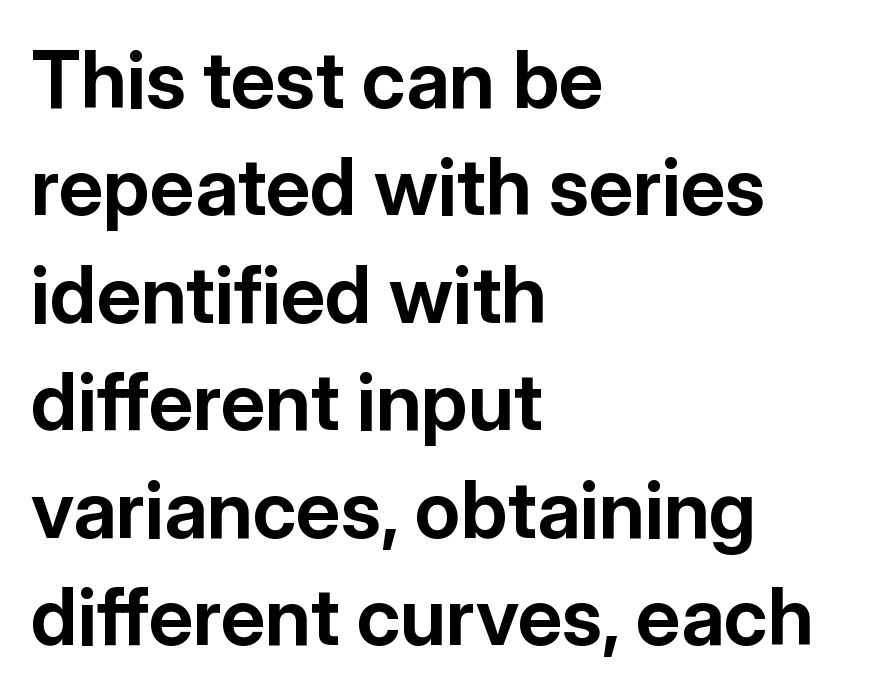
If you measured baseline to baseline, you'd find a middling distance. Rule under the text: the space is simply empty. These lines were composed using upright roman letters. The setting favours the left margin, as ordinary paragraphs usually do. Looks like regular typesetting: each glyph gets only the width it needs.
